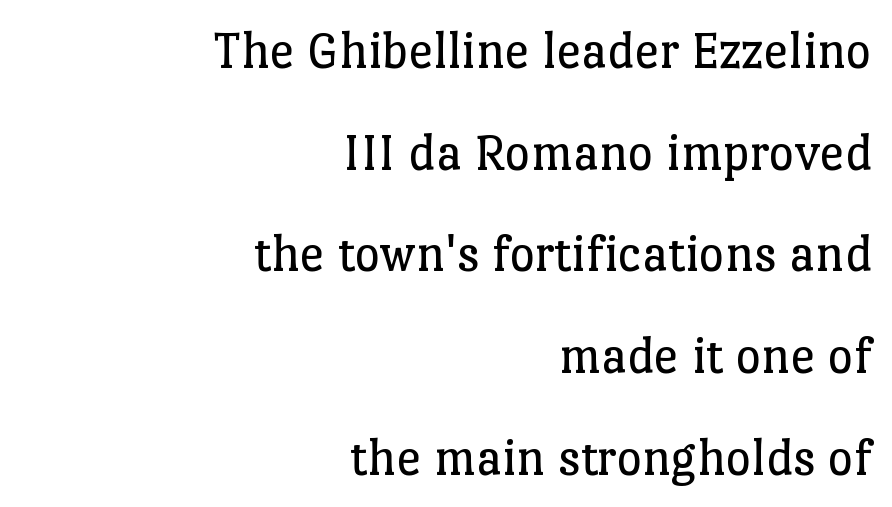
The image shows 55 px regular-weight serif type, upright; set right-aligned, line spacing 1.85x, normal letter spacing, not underlined; low stroke contrast and a medium x-height.
